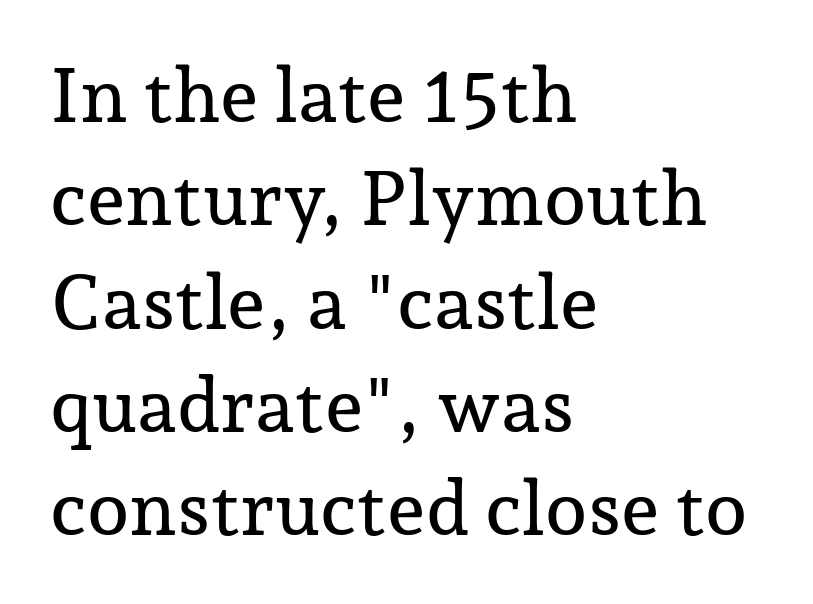
Q: Is the text italic (slanted)? A: No, it is upright.
Q: Is the typeface a serif or a sans-serif typeface? A: Serif.
Q: Is the text underlined? A: No.
Q: How is the paragraph aligned? A: Left-aligned.
Q: Is the spacing between letters normal or unusually wide? A: Normal.
Q: Is the spacing between lines tight, normal or loose? A: Normal.
Q: Width (condensed, normal, or wide)? A: Normal.
Q: Stroke contrast? A: Low.
Q: x-height? A: Medium.
Q: Monospaced? A: No.
